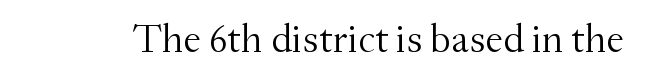
Letterform terminals end in serifs throughout the passage. Is there any slant? The stems are plumb. This rendering leaves character spacing at its baseline value. Is this a fixed-width face? No — the glyphs have proportional, varying widths.
